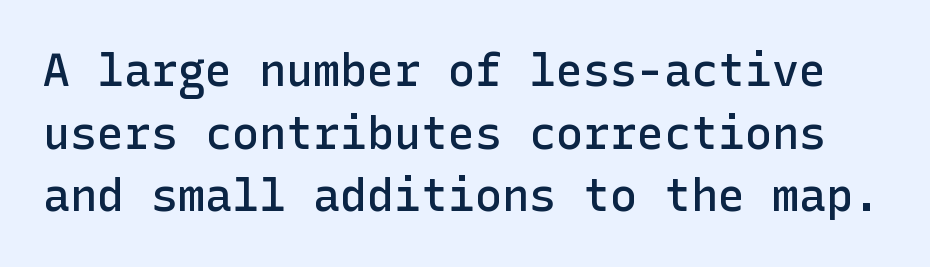
Q: Is the text bold? A: Semi-bold.
Q: Is the text italic (slanted)? A: No, it is upright.
Q: Is the typeface a serif or a sans-serif typeface? A: Sans-serif.
Q: Is the text underlined? A: No.
Q: Is the spacing between letters normal or unusually wide? A: Normal.
Q: Is the spacing between lines tight, normal or loose? A: Normal.
Q: Width (condensed, normal, or wide)? A: Normal.
Q: Stroke contrast? A: Low.
Q: x-height? A: Medium.
